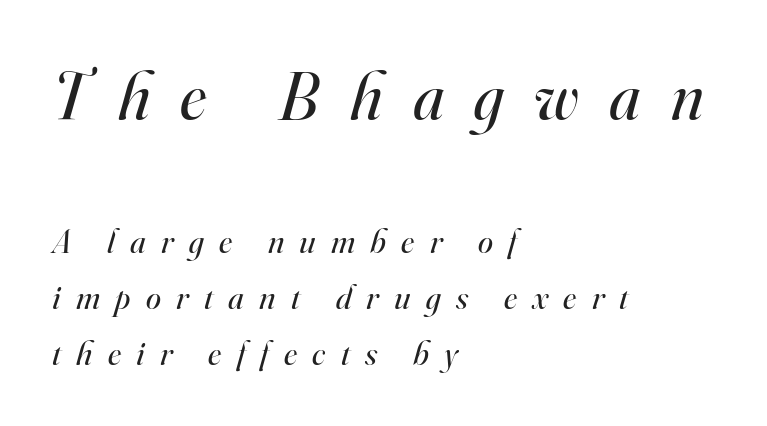
{"serif": "yes", "italic": "yes", "lean": "right", "slant_degrees": 16, "bold": "no", "weight": "regular", "width": "normal", "stroke_contrast": "high", "x_height": "small", "monospaced": "no", "underline": "no", "align": "left", "line_spacing": "normal", "line_spacing_ratio": 1.65, "letter_spacing": "wide", "letter_spacing_em": 0.45, "larger_block": "first", "size_ratio": 2.0, "glyph_px": 68}
